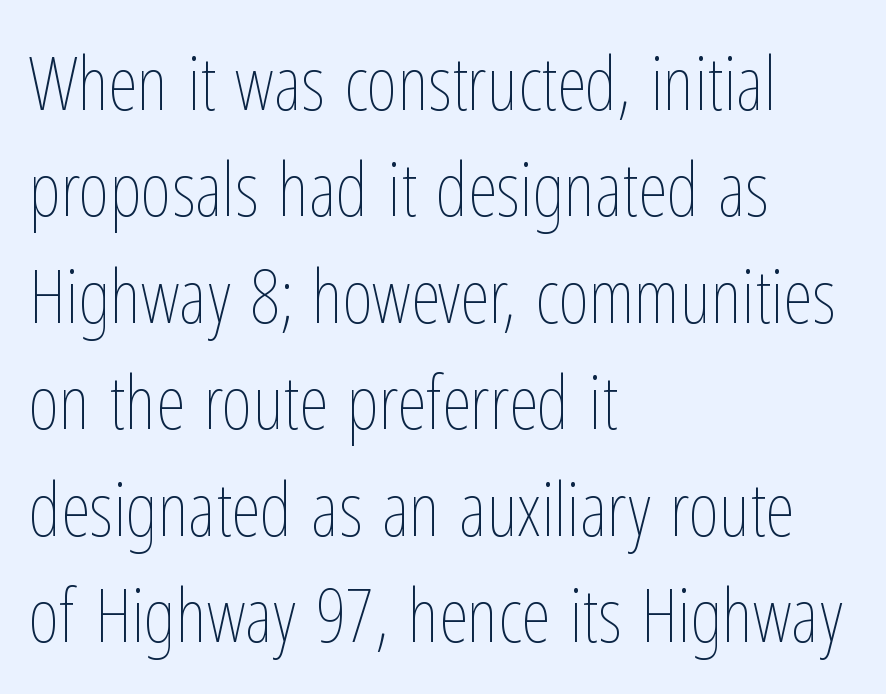
{"italic": "no", "bold": "no", "weight": "thin", "width": "condensed", "stroke_contrast": "low", "x_height": "medium", "monospaced": "no", "underline": "no", "align": "left", "line_spacing": "normal", "line_spacing_ratio": 1.42, "letter_spacing": "normal", "letter_spacing_em": 0.0, "glyph_px": 75}
